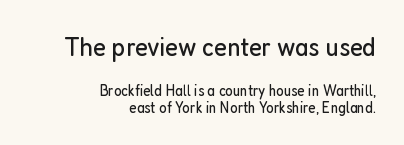
One glance says dense: line gaps are narrower than usual. To sum up the face: it is a sans, with no serifs. The type is set solid horizontally, with unmodified tracking. Beneath every word, the page is bare.
